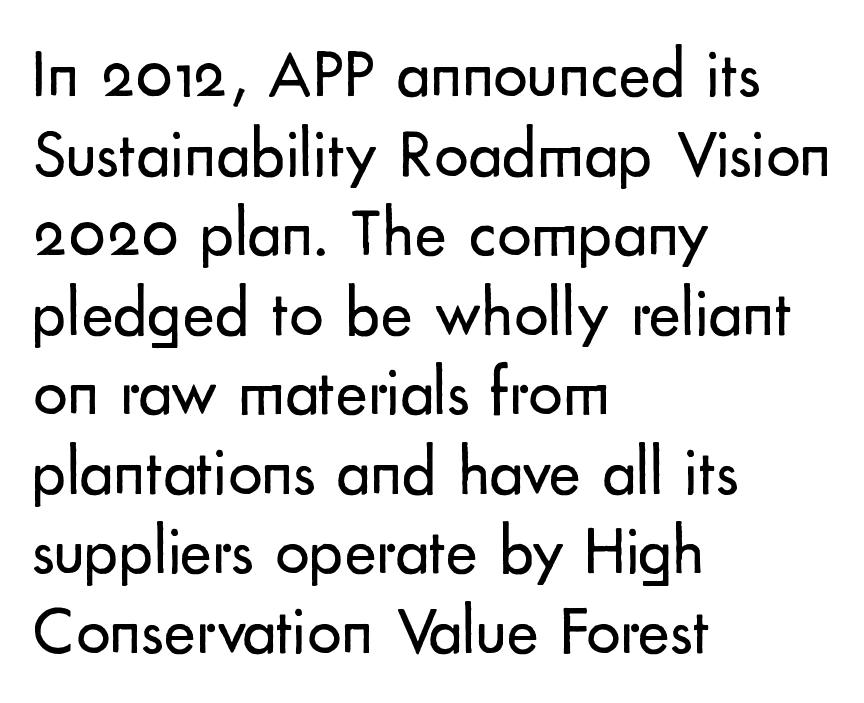
Tracking value appears to be zero — textbook default spacing. Check the space under the baseline: it is left empty. The letters advance in unequal steps, a hallmark of proportional type. Weight class: somewhere from thin through regular. Check where the strokes stop: nothing finishes them off — pure sans.
